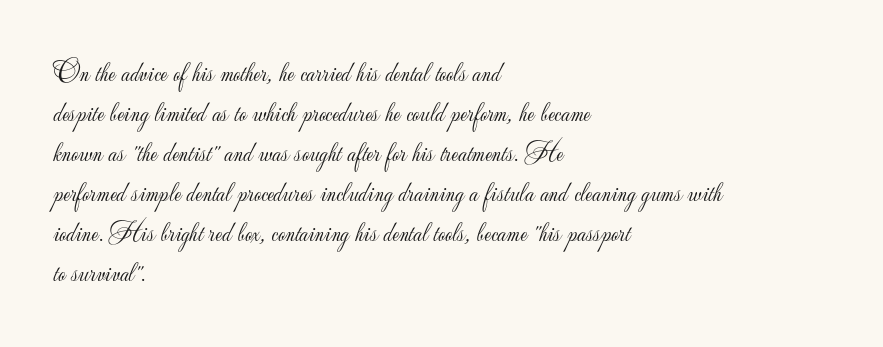
Observe the ordinary spacing: letters are neighbours, not strangers. The letterforms sit at book weight or below. Descenders are the only things crossing below the line. Looks like regular typesetting: each glyph gets only the width it needs.
